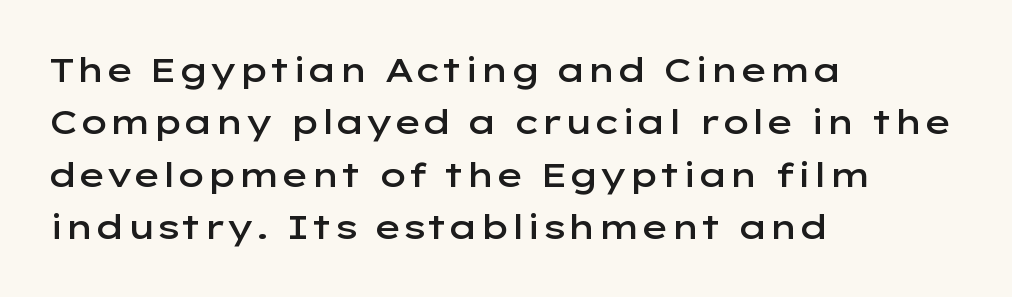
Here the designer chose a conventional face with non-uniform glyph widths. The face used here is rendered with its standard letterfit. Tall strokes in this sample are plumb rather than angled. Nope, no serifs anywhere on these letters. Stems and bowls a touch heavier than normal — semibold. Layout note: lines flush left.
